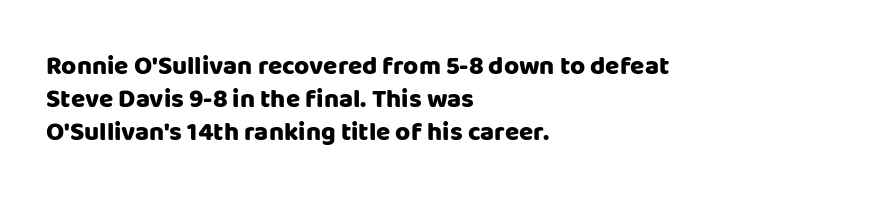
Q: Is the text bold? A: Yes.
Q: Is the text italic (slanted)? A: No, it is upright.
Q: Is the text underlined? A: No.
Q: How is the paragraph aligned? A: Left-aligned.
Q: Is the spacing between letters normal or unusually wide? A: Normal.
Q: Is the spacing between lines tight, normal or loose? A: Normal.
